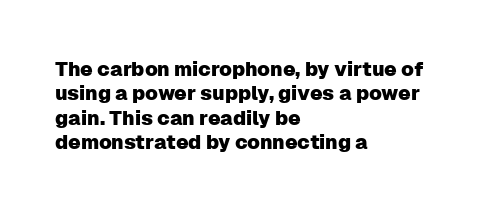
Look at the tracking — it's just the regular setting, nothing added. Horizontal alignment here is leftward, the default for most running prose. Clear beneath every line of the passage. Unlike italic type, these characters show no tilt at all.
